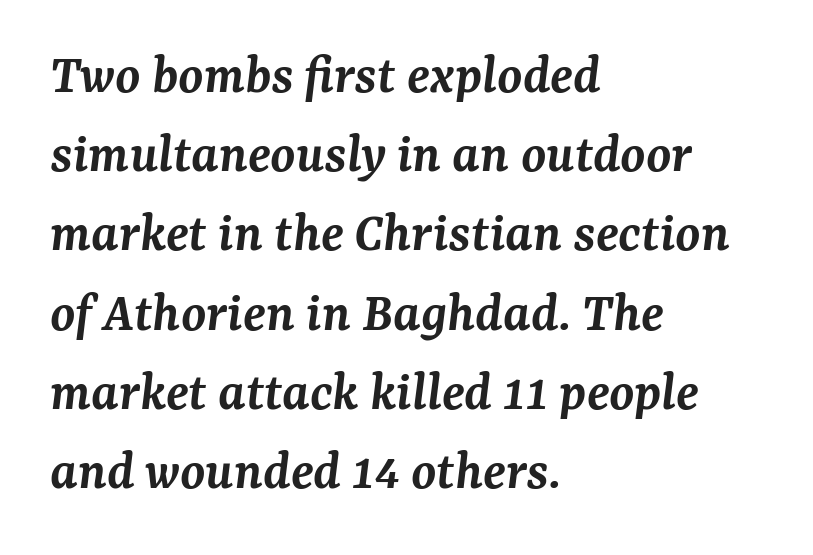
Q: Is the text bold? A: Semi-bold.
Q: Is the text italic (slanted)? A: Yes, it leans right by about 7 degrees.
Q: Is the typeface a serif or a sans-serif typeface? A: Serif.
Q: Is the text underlined? A: No.
Q: How is the paragraph aligned? A: Left-aligned.
Q: Is the spacing between letters normal or unusually wide? A: Normal.
Q: Is the spacing between lines tight, normal or loose? A: Normal.
Q: Width (condensed, normal, or wide)? A: Normal.
Q: Stroke contrast? A: Medium.
Q: x-height? A: Medium.
Q: Monospaced? A: No.
